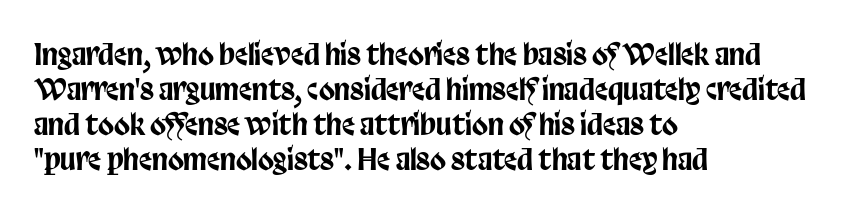
{"serif": "no", "italic": "no", "width": "condensed", "stroke_contrast": "low", "x_height": "large", "monospaced": "no", "underline": "no", "align": "left", "line_spacing_ratio": 1.21, "letter_spacing": "normal", "letter_spacing_em": 0.0, "glyph_px": 29}
